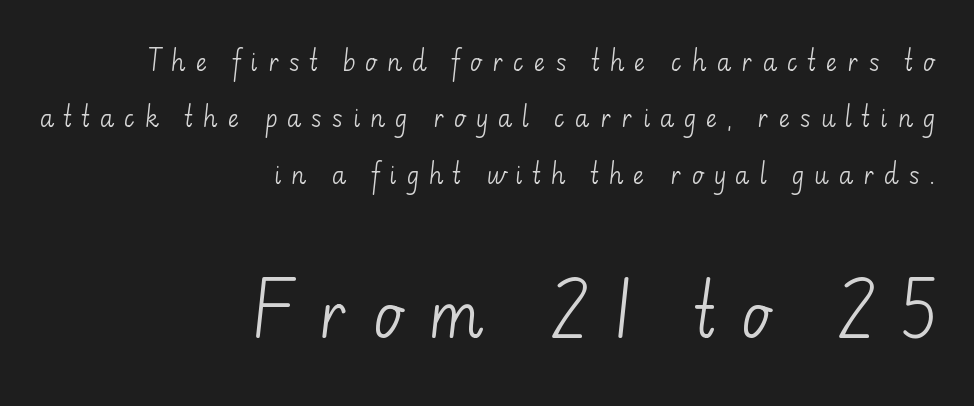
Is the letter spacing exaggerated? Yes — the characters are pushed far apart. This reads as an unemphasized weight, regular at the heaviest. If you drew a ruler down the right edge, every line would touch it. You get the small type first, then a jump to larger type. The characters display no serif detailing; their extremities are plain. Baseline-to-baseline distance is far greater than the letter height.
